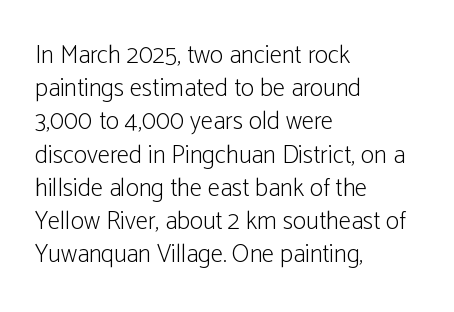
Q: Is the text bold? A: No.
Q: Is the text italic (slanted)? A: No, it is upright.
Q: Is the text underlined? A: No.
Q: How is the paragraph aligned? A: Left-aligned.
Q: Is the spacing between letters normal or unusually wide? A: Normal.
Q: Is the spacing between lines tight, normal or loose? A: Normal.
